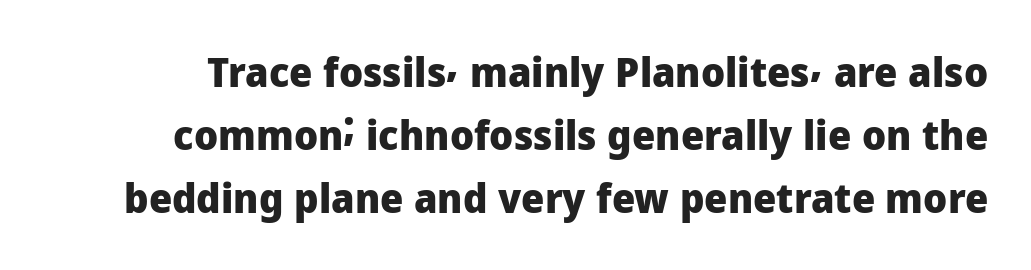
The image shows 41 px heavy sans-serif type, upright; set normal line spacing (1.54x), normal letter spacing, not underlined; low stroke contrast and a medium x-height.
